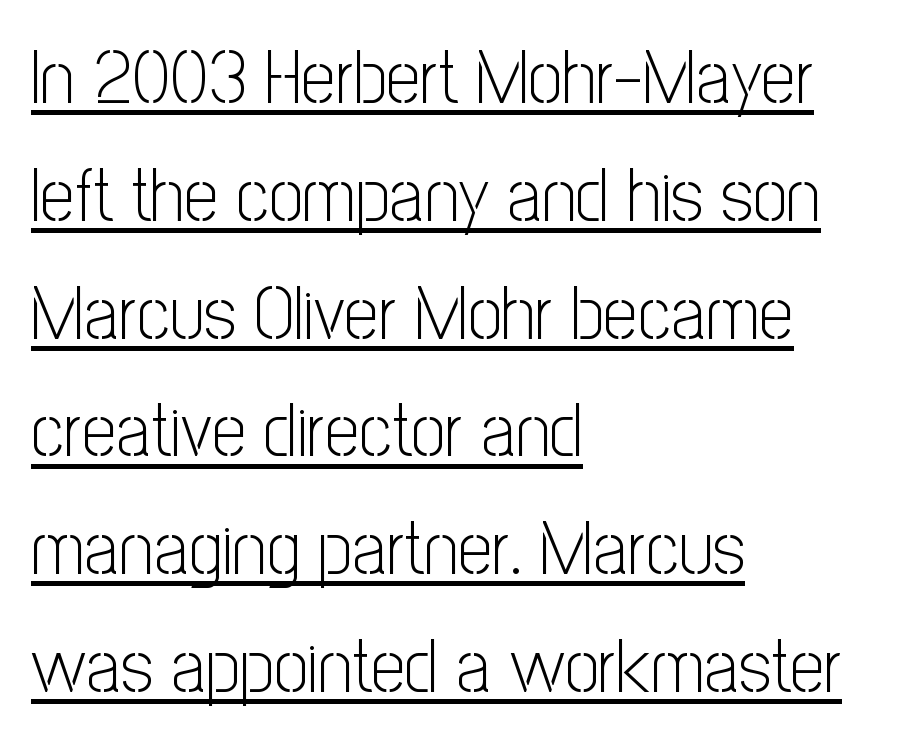
The image shows 76 px light, condensed sans-serif type, upright; set left-aligned, normal line spacing (1.55x), normal letter spacing, underlined; low stroke contrast and a medium x-height.
